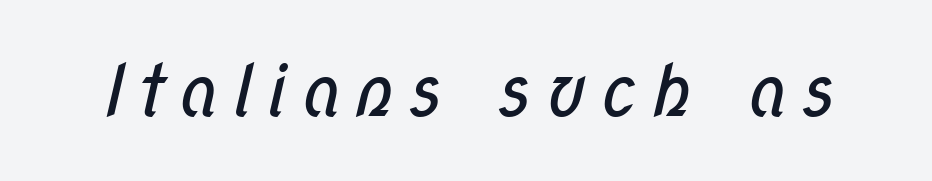
The image shows 71 px regular-weight, condensed sans-serif type; set not underlined; low stroke contrast and a medium x-height.
